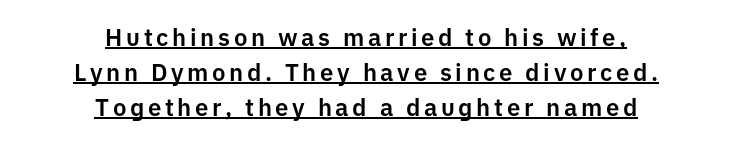
Q: Is the text italic (slanted)? A: No, it is upright.
Q: Is the text underlined? A: Yes.
Q: How is the paragraph aligned? A: Centered.
Q: Is the spacing between lines tight, normal or loose? A: Normal.
